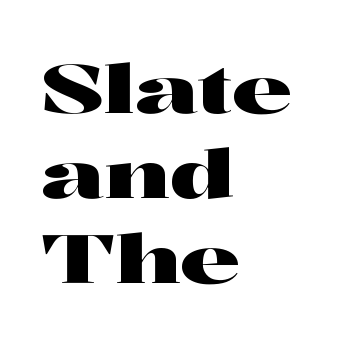
The image shows 68 px wide serif type, upright; set left-aligned, normal line spacing (1.25x), normal letter spacing, not underlined; high stroke contrast and a medium x-height.
